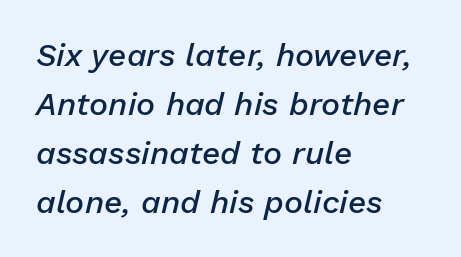
Spacing verdict: proportional, widths tailored to each character. The strokes are fattened partway — semibold, not bold. The paragraph has a hard left edge and a soft right edge. The axis of the letterforms is tilted away from vertical. You could call the tracking neutral — neither tight nor loose.
